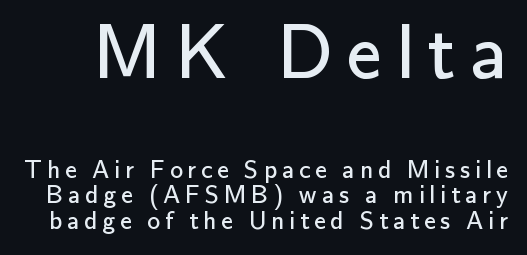
The image shows 78 px regular-weight sans-serif type, upright; set tight line spacing (0.98x), not underlined; the first (top) block is 3.0x larger; low stroke contrast and a small x-height.
